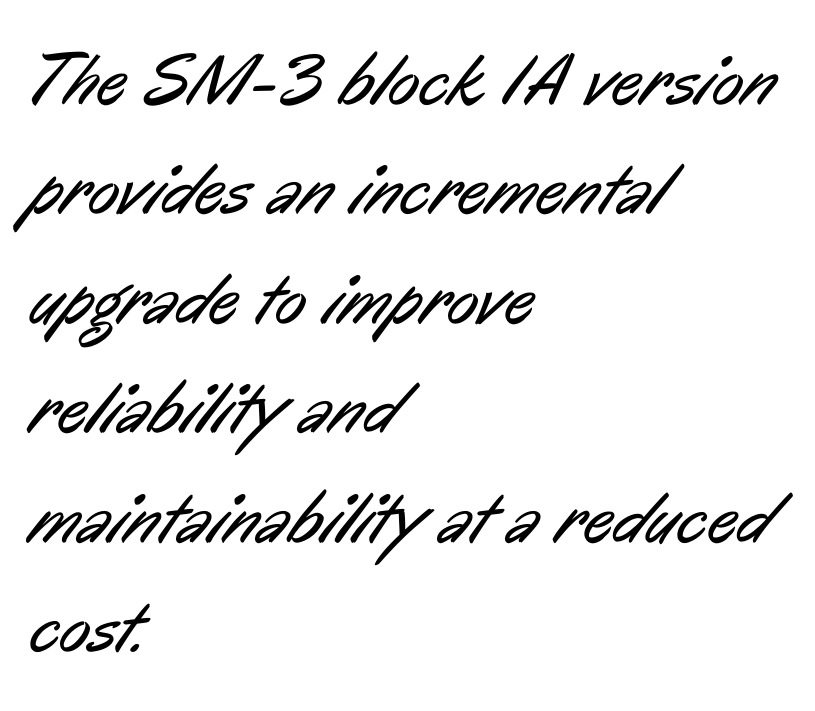
Q: Is the text bold? A: No.
Q: Is the typeface a serif or a sans-serif typeface? A: Sans-serif.
Q: Is the text underlined? A: No.
Q: How is the paragraph aligned? A: Left-aligned.
Q: Is the spacing between letters normal or unusually wide? A: Normal.
Q: Is the spacing between lines tight, normal or loose? A: Normal.
Q: Width (condensed, normal, or wide)? A: Condensed.
Q: Stroke contrast? A: Low.
Q: x-height? A: Medium.
Q: Monospaced? A: No.
